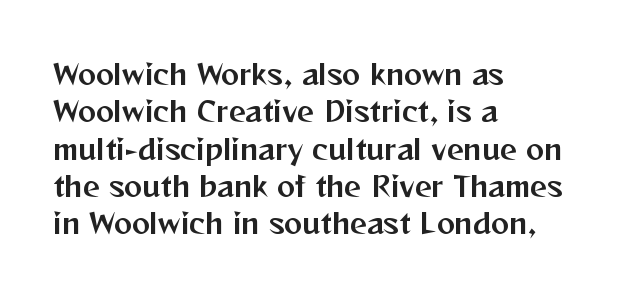
The image shows 27 px text type, upright; set left-aligned, normal line spacing (1.38x), normal letter spacing, not underlined.
